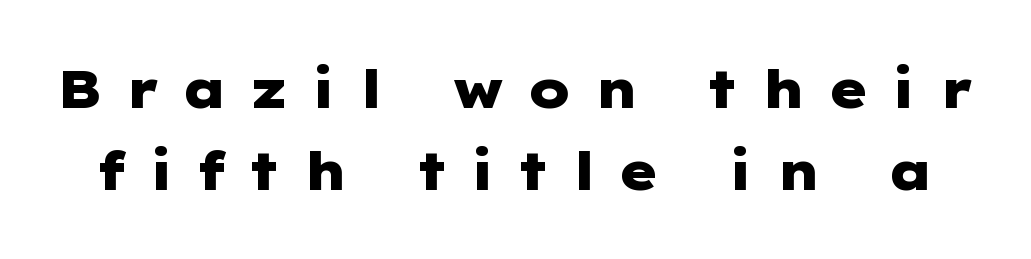
The image shows 53 px heavy, wide sans-serif type, upright; set normal line spacing (1.54x), unusually wide letter spacing (+0.4 em), not underlined; low stroke contrast and a medium x-height.
